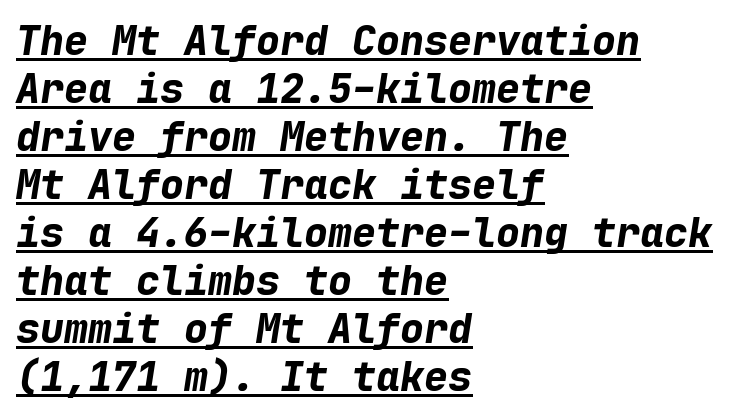
This sample has the even, mechanical cadence of fixed-width lettering. An italicized treatment has been applied to the whole sample. Somebody hit Ctrl+U on this one — the words are underlined. Tracking here is standard; glyphs follow each other at the usual distance. I'd describe the lettering as bold — thick and assertive. Teacher's note: observe the even left margin — that is flush-left alignment.
